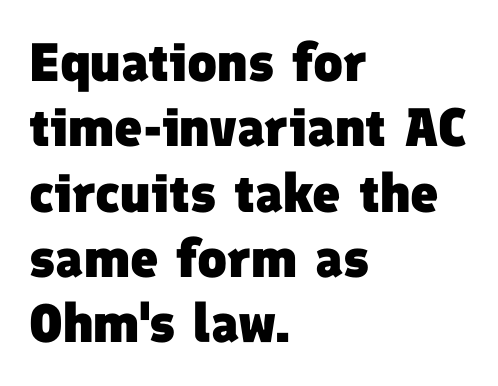
{"serif": "no", "bold": "yes", "weight": "heavy", "width": "normal", "stroke_contrast": "low", "x_height": "medium", "monospaced": "no", "underline": "no", "align": "left", "line_spacing_ratio": 1.21, "letter_spacing": "normal", "letter_spacing_em": 0.0, "glyph_px": 54}
